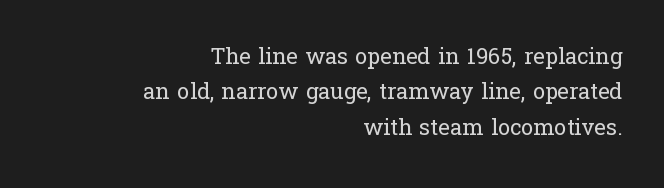
The image shows 22 px text type, upright; set right-aligned, normal line spacing (1.61x), normal letter spacing, not underlined.
